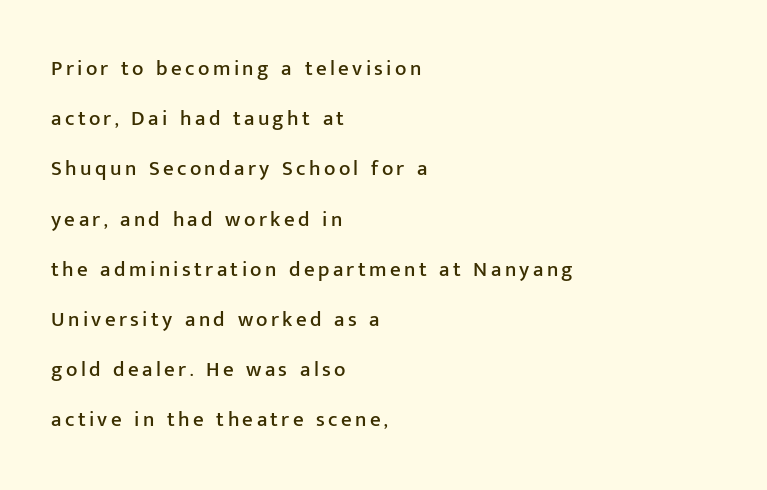
The image shows 21 px text type, upright; set left-aligned, loose line spacing (2.39x), not underlined.
